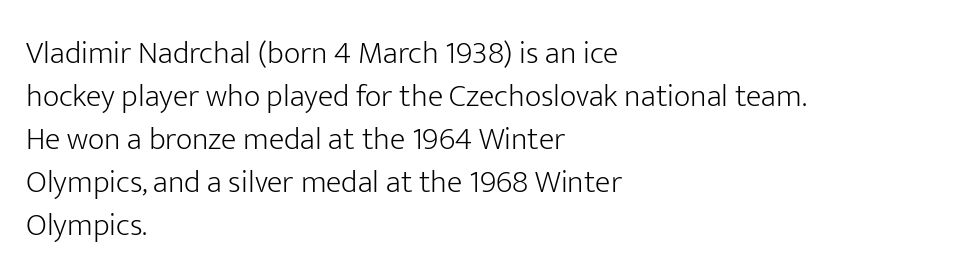
The image shows 32 px light sans-serif type, upright; set left-aligned, normal line spacing (1.34x), normal letter spacing, not underlined; low stroke contrast and a medium x-height.
